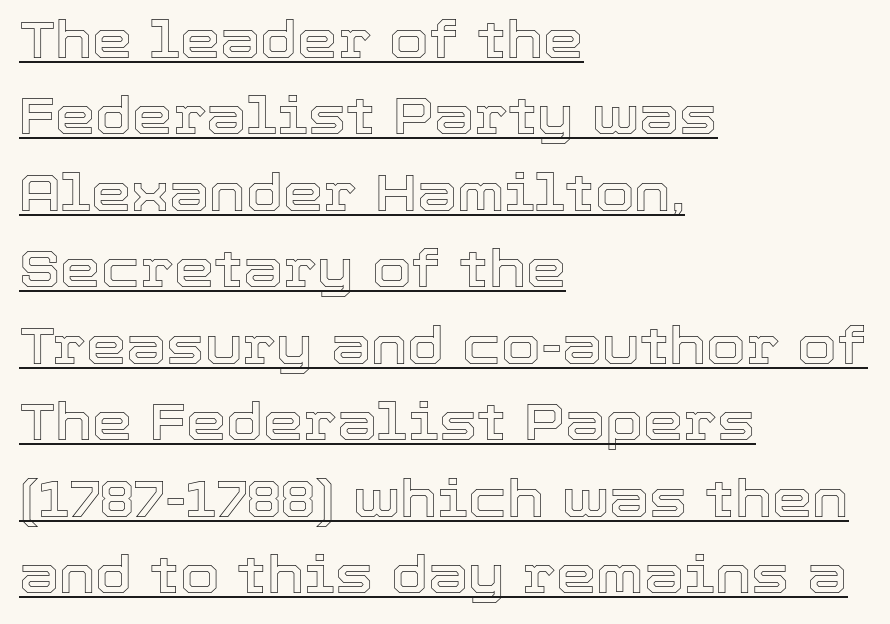
{"italic": "no", "width": "normal", "x_height": "medium", "monospaced": "no", "underline": "yes", "align": "left", "line_spacing": "normal", "line_spacing_ratio": 1.5, "letter_spacing": "normal", "letter_spacing_em": 0.0, "glyph_px": 51}
